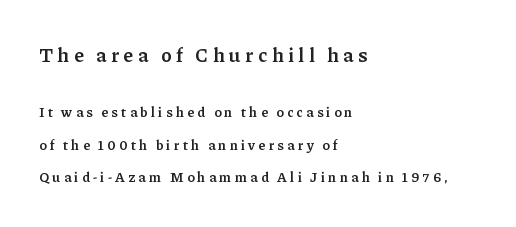
Posture: upright roman. Typesetter's note — upper block bumped up in size, lower block left smaller. Each new line begins a long way beneath the previous one. Typesetter's note: demi weight, one step under bold. Notice how the passage keeps a crisp vertical edge on the left only. A typesetter would call this heavily tracked-out type.
